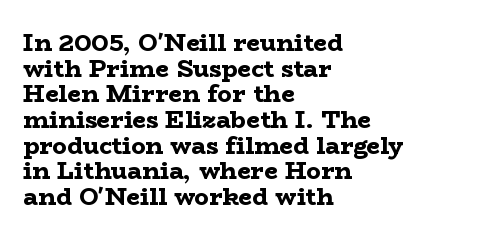
Q: Is the text bold? A: Yes.
Q: Is the text italic (slanted)? A: No, it is upright.
Q: Is the text underlined? A: No.
Q: How is the paragraph aligned? A: Left-aligned.
Q: Is the spacing between letters normal or unusually wide? A: Normal.
Q: Is the spacing between lines tight, normal or loose? A: Tight.
